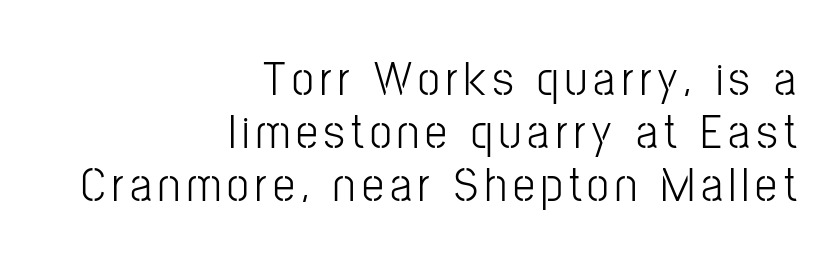
{"serif": "no", "italic": "no", "bold": "no", "weight": "light", "width": "condensed", "stroke_contrast": "low", "x_height": "medium", "monospaced": "no", "underline": "no", "align": "right", "line_spacing": "tight", "line_spacing_ratio": 1.08, "glyph_px": 49}
